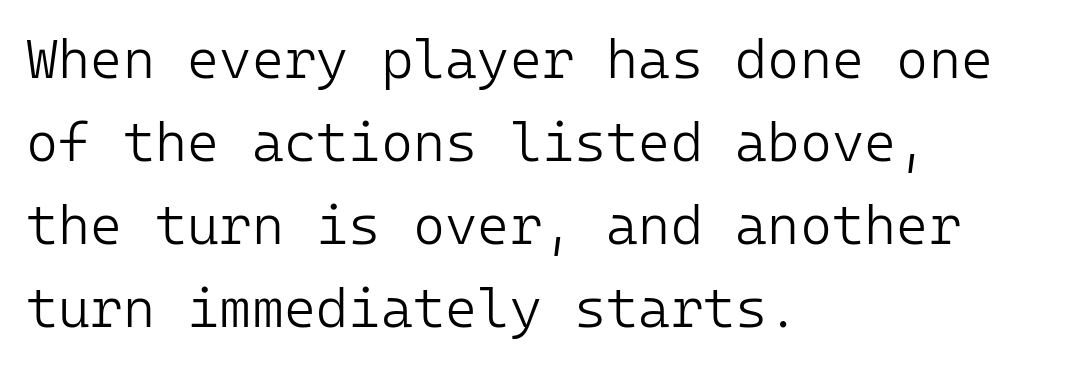
{"serif": "no", "italic": "no", "bold": "no", "weight": "light", "width": "normal", "stroke_contrast": "low", "x_height": "medium", "underline": "no", "align": "left", "line_spacing": "normal", "line_spacing_ratio": 1.51, "letter_spacing": "normal", "letter_spacing_em": 0.0, "glyph_px": 55}
